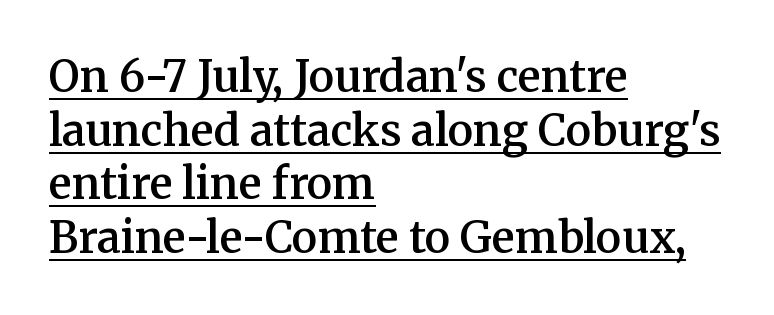
Q: Is the text bold? A: Semi-bold.
Q: Is the text italic (slanted)? A: No, it is upright.
Q: Is the typeface a serif or a sans-serif typeface? A: Serif.
Q: Is the text underlined? A: Yes.
Q: How is the paragraph aligned? A: Left-aligned.
Q: Is the spacing between letters normal or unusually wide? A: Normal.
Q: Is the spacing between lines tight, normal or loose? A: Normal.
Q: Width (condensed, normal, or wide)? A: Normal.
Q: Stroke contrast? A: Medium.
Q: x-height? A: Medium.
Q: Monospaced? A: No.
